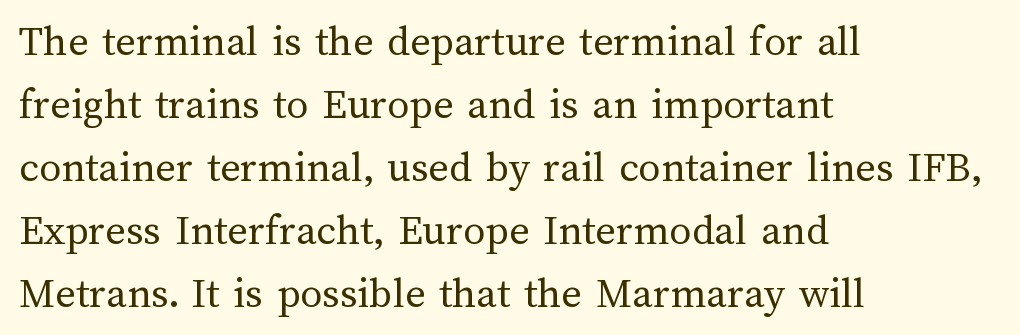
Stems and bowls with no extra thickness — not bold. No word sits above an underline. Default kerning and tracking; the words read as compact shapes. A typesetter would call this proportional, since set widths differ per character.
